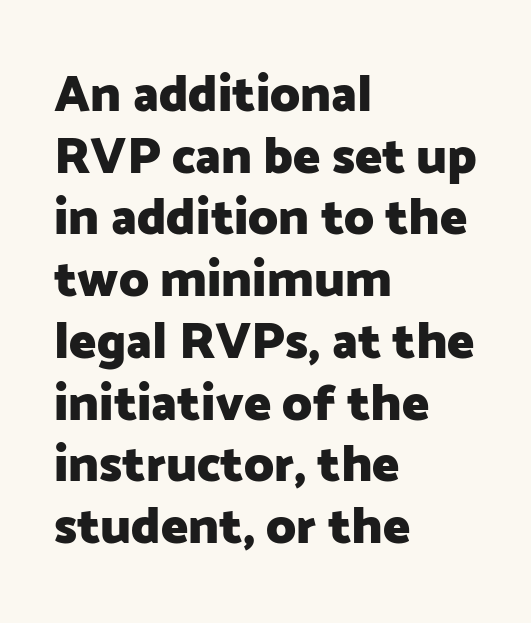
The image shows 51 px heavy sans-serif type, upright; set left-aligned, line spacing 1.21x, normal letter spacing, not underlined; low stroke contrast and a medium x-height.
